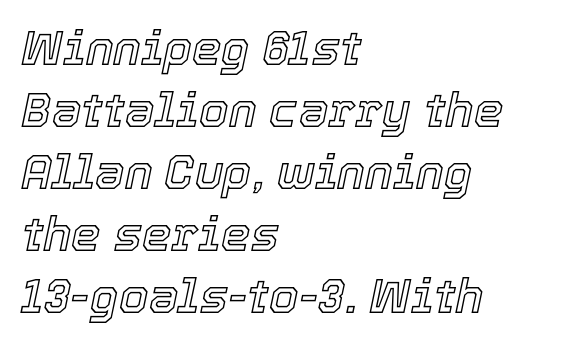
Q: Is the text italic (slanted)? A: Yes, it leans right by about 12 degrees.
Q: Is the text underlined? A: No.
Q: How is the paragraph aligned? A: Left-aligned.
Q: Is the spacing between letters normal or unusually wide? A: Normal.
Q: Is the spacing between lines tight, normal or loose? A: Normal.
Q: Width (condensed, normal, or wide)? A: Normal.
Q: x-height? A: Medium.
Q: Monospaced? A: No.
